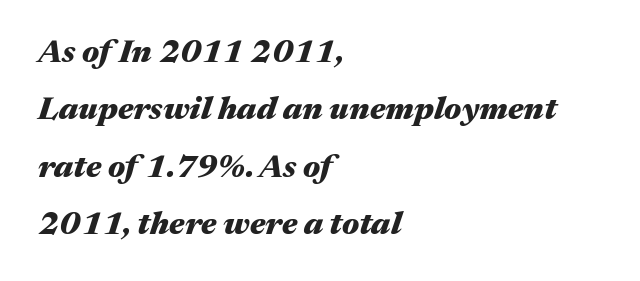
The image shows 32 px heavy, wide type, italic (leaning right); set left-aligned, line spacing 1.79x, normal letter spacing, not underlined; medium stroke contrast and a medium x-height.
